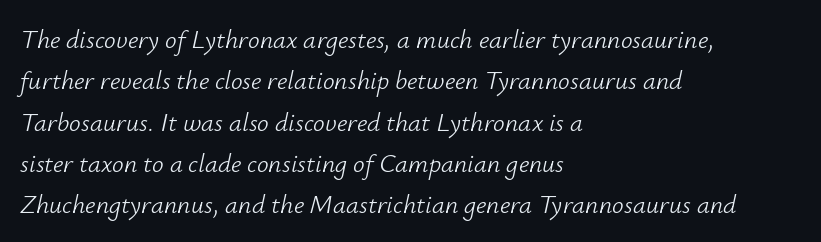
Horizontal bands of white between lines are of average thickness. The space directly below the letters is spotless. Between one letter and the next there's only the usual sliver of space. Characters are canted at an angle relative to the baseline's perpendicular. The weight tops out at a normal text grade. Reading down the block, your eye returns to a fixed left position each line.
